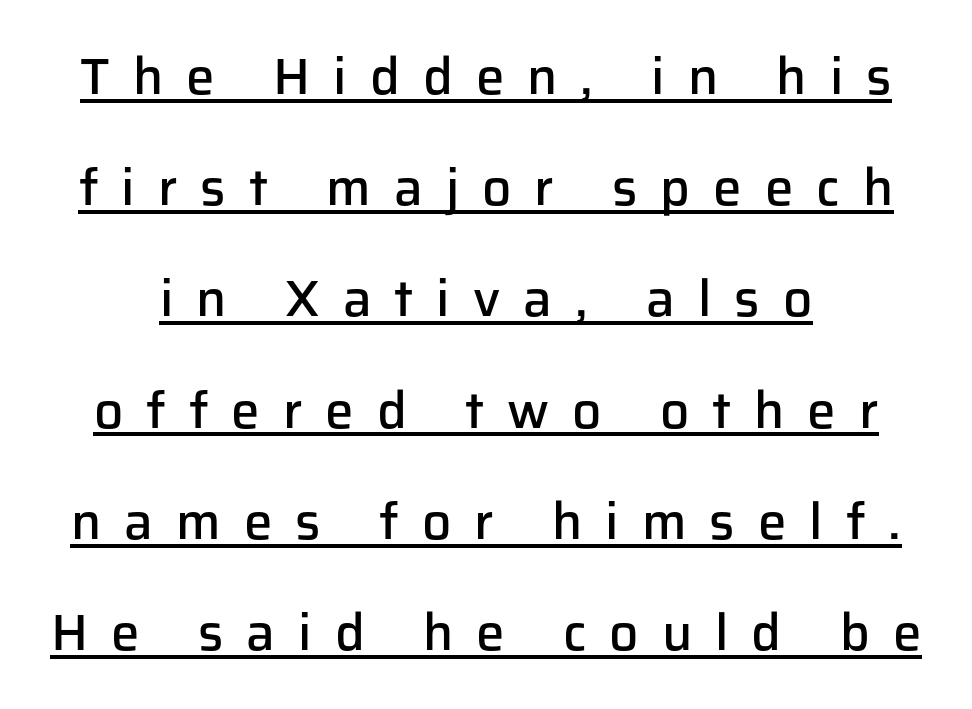
{"serif": "no", "italic": "no", "bold": "semi", "weight": "semibold", "width": "normal", "stroke_contrast": "low", "x_height": "medium", "monospaced": "no", "underline": "yes", "line_spacing": "loose", "line_spacing_ratio": 2.18, "letter_spacing": "wide", "letter_spacing_em": 0.45, "glyph_px": 51}
